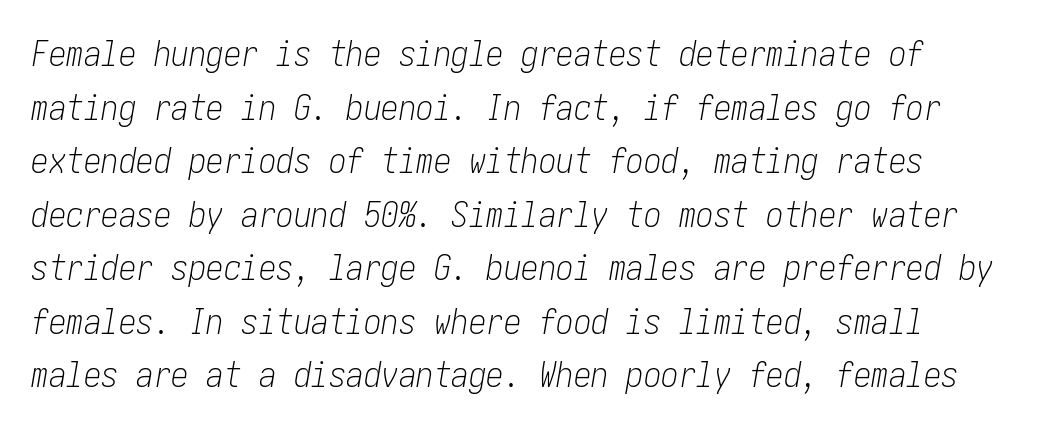
{"italic": "yes", "lean": "right", "slant_degrees": 10, "bold": "no", "weight": "light", "width": "condensed", "stroke_contrast": "low", "x_height": "medium", "underline": "no", "align": "left", "line_spacing": "normal", "line_spacing_ratio": 1.53, "letter_spacing": "normal", "letter_spacing_em": 0.0, "glyph_px": 35}
